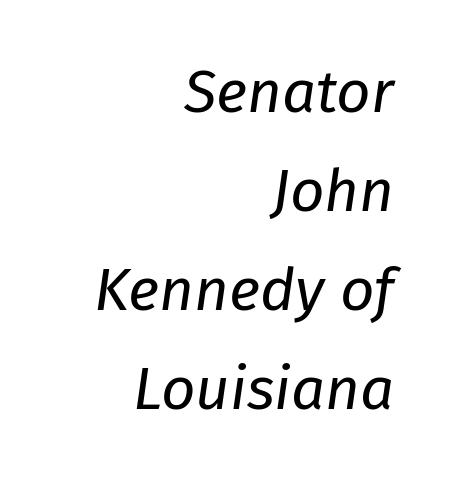
{"italic": "yes", "lean": "right", "slant_degrees": 8, "bold": "no", "weight": "regular", "width": "normal", "stroke_contrast": "low", "x_height": "medium", "monospaced": "no", "underline": "no", "align": "right", "line_spacing": "normal", "line_spacing_ratio": 1.65, "letter_spacing": "normal", "letter_spacing_em": 0.0, "glyph_px": 60}
